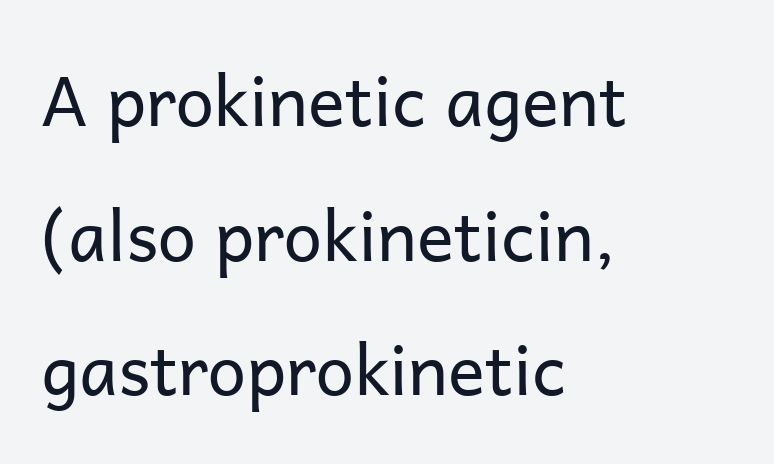
{"serif": "no", "italic": "no", "bold": "no", "weight": "regular", "width": "normal", "stroke_contrast": "low", "x_height": "medium", "monospaced": "no", "underline": "no", "align": "left", "line_spacing": "loose", "line_spacing_ratio": 1.95, "letter_spacing": "normal", "letter_spacing_em": 0.0, "glyph_px": 69}
